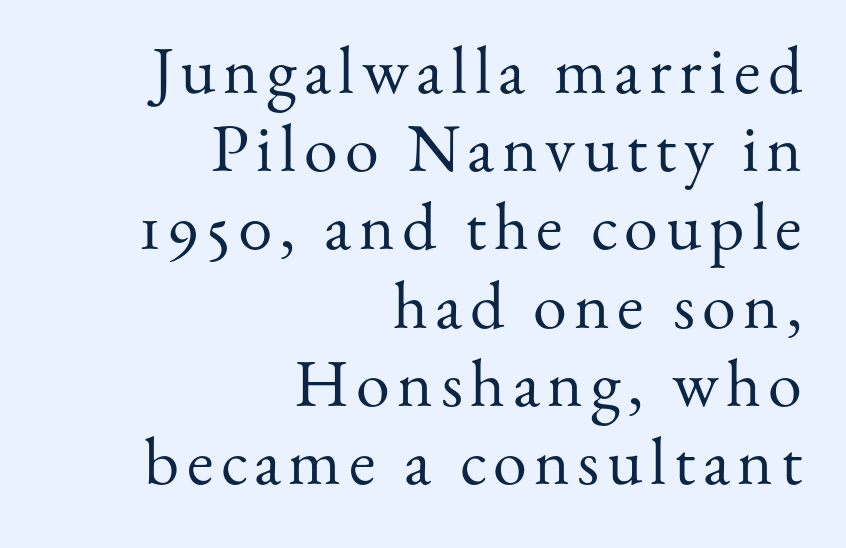
Spacing verdict: proportional, widths tailored to each character. The line-height multiplier appears low, near solid setting. Has an underline been added? It has not. Weight class: somewhere from thin through regular.
